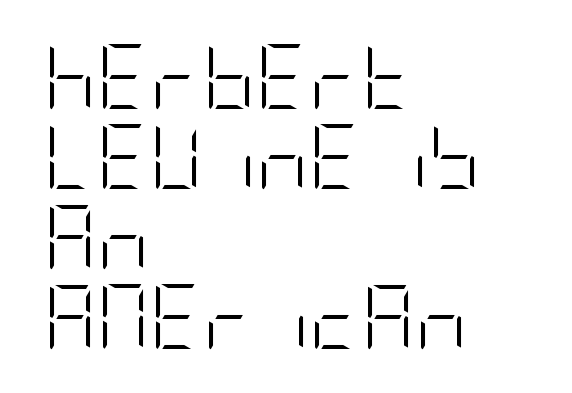
Q: Is the text bold? A: No.
Q: Is the text italic (slanted)? A: No, it is upright.
Q: Is the typeface a serif or a sans-serif typeface? A: Sans-serif.
Q: Is the text underlined? A: No.
Q: How is the paragraph aligned? A: Left-aligned.
Q: Is the spacing between letters normal or unusually wide? A: Normal.
Q: Width (condensed, normal, or wide)? A: Condensed.
Q: Stroke contrast? A: Low.
Q: x-height? A: Large.
